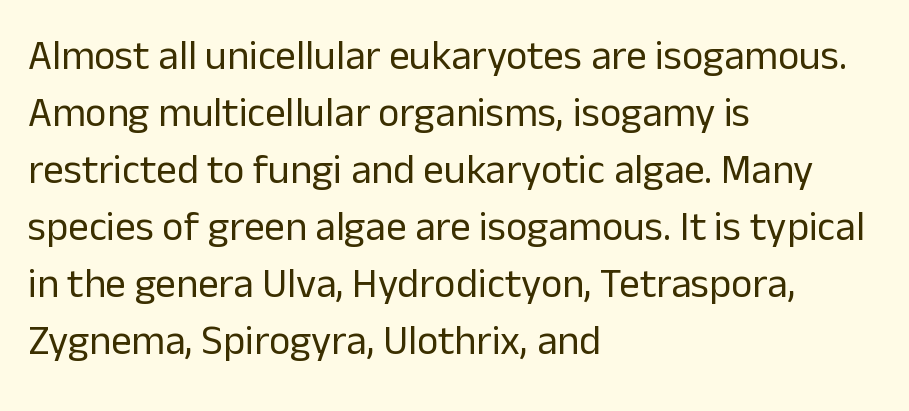
Q: Is the text bold? A: No.
Q: Is the text italic (slanted)? A: No, it is upright.
Q: Is the typeface a serif or a sans-serif typeface? A: Sans-serif.
Q: Is the text underlined? A: No.
Q: How is the paragraph aligned? A: Left-aligned.
Q: Is the spacing between letters normal or unusually wide? A: Normal.
Q: Is the spacing between lines tight, normal or loose? A: Normal.
Q: Width (condensed, normal, or wide)? A: Normal.
Q: Stroke contrast? A: Low.
Q: x-height? A: Medium.
Q: Monospaced? A: No.
